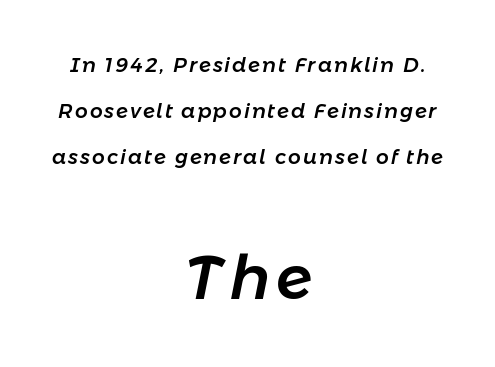
Q: Is the text italic (slanted)? A: Yes, it leans right by about 11 degrees.
Q: Is the text underlined? A: No.
Q: How is the paragraph aligned? A: Centered.
Q: Is the spacing between lines tight, normal or loose? A: Loose.
Q: Which block of text is set in a larger size, the first (top) or the second (bottom)? A: The second (bottom) one.
Q: Width (condensed, normal, or wide)? A: Normal.
Q: Stroke contrast? A: Low.
Q: x-height? A: Medium.
Q: Monospaced? A: No.
